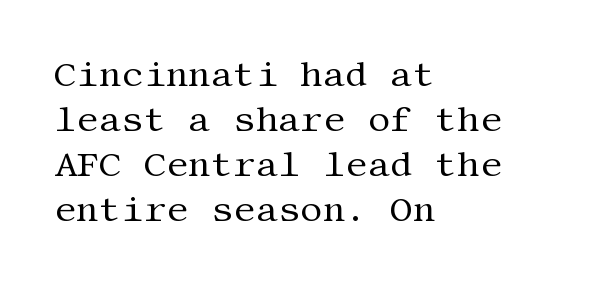
Q: Is the text bold? A: No.
Q: Is the text italic (slanted)? A: No, it is upright.
Q: Is the typeface a serif or a sans-serif typeface? A: Serif.
Q: Is the text underlined? A: No.
Q: How is the paragraph aligned? A: Left-aligned.
Q: Is the spacing between letters normal or unusually wide? A: Normal.
Q: Is the spacing between lines tight, normal or loose? A: Normal.
Q: Width (condensed, normal, or wide)? A: Normal.
Q: Stroke contrast? A: Medium.
Q: x-height? A: Large.
